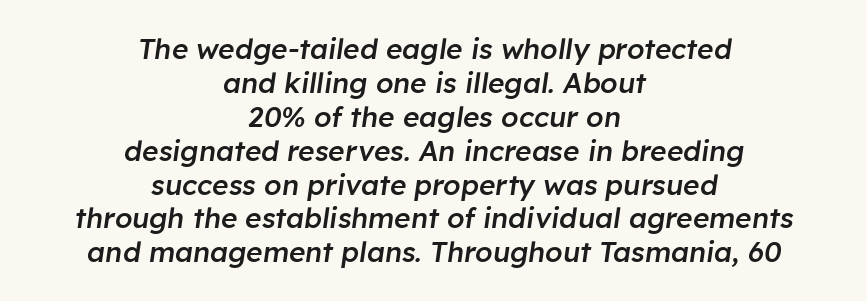
{"italic": "yes", "lean": "right", "slant_degrees": 8, "bold": "semi", "weight": "semibold", "width": "normal", "stroke_contrast": "low", "x_height": "medium", "monospaced": "no", "underline": "no", "align": "center", "line_spacing_ratio": 1.21, "letter_spacing": "normal", "letter_spacing_em": 0.0, "glyph_px": 28}
